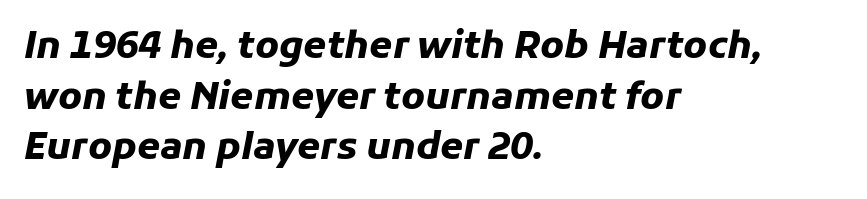
Just letters on the line, the space beneath them empty. Summary of vertical rhythm: regular, with standard interline spacing. Think of a printed novel: that variable character pitch is what you see here. Summary of weight: heavy, a full bold. The rag falls on the right side of this text block. A typesetter would call this zero additional tracking.
